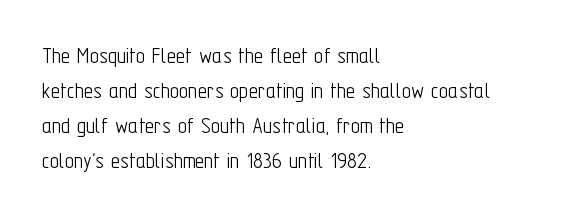
The image shows 25 px text type, upright; set left-aligned, normal line spacing (1.4x), normal letter spacing, not underlined.
